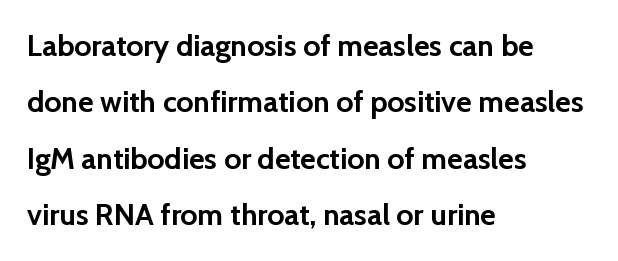
The image shows 30 px semibold sans-serif type, upright; set left-aligned, line spacing 1.88x, normal letter spacing, not underlined; low stroke contrast and a medium x-height.
